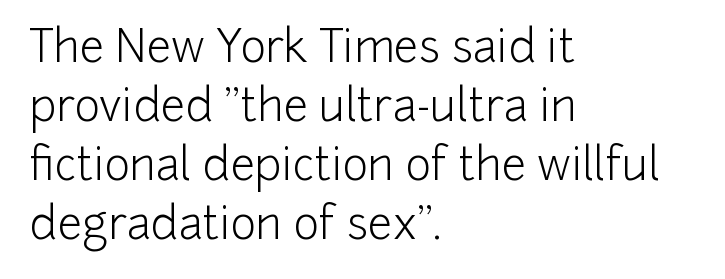
Q: Is the text bold? A: No.
Q: Is the text italic (slanted)? A: No, it is upright.
Q: Is the typeface a serif or a sans-serif typeface? A: Sans-serif.
Q: Is the text underlined? A: No.
Q: How is the paragraph aligned? A: Left-aligned.
Q: Is the spacing between letters normal or unusually wide? A: Normal.
Q: Is the spacing between lines tight, normal or loose? A: Normal.
Q: Width (condensed, normal, or wide)? A: Normal.
Q: Stroke contrast? A: Low.
Q: x-height? A: Medium.
Q: Monospaced? A: No.
